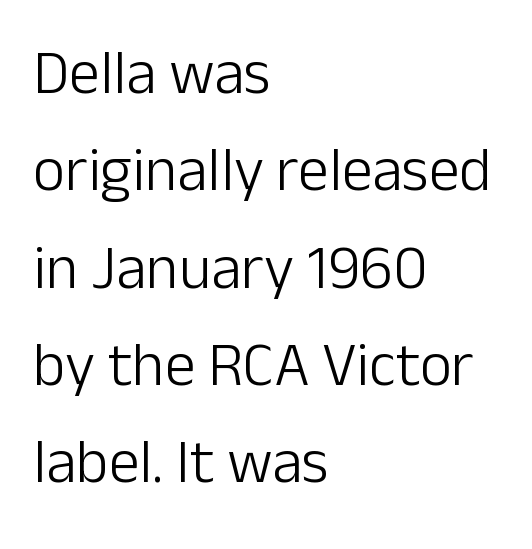
Q: Is the text bold? A: No.
Q: Is the text italic (slanted)? A: No, it is upright.
Q: Is the typeface a serif or a sans-serif typeface? A: Sans-serif.
Q: Is the text underlined? A: No.
Q: How is the paragraph aligned? A: Left-aligned.
Q: Is the spacing between letters normal or unusually wide? A: Normal.
Q: Is the spacing between lines tight, normal or loose? A: Normal.
Q: Width (condensed, normal, or wide)? A: Normal.
Q: Stroke contrast? A: Low.
Q: x-height? A: Medium.
Q: Monospaced? A: No.
